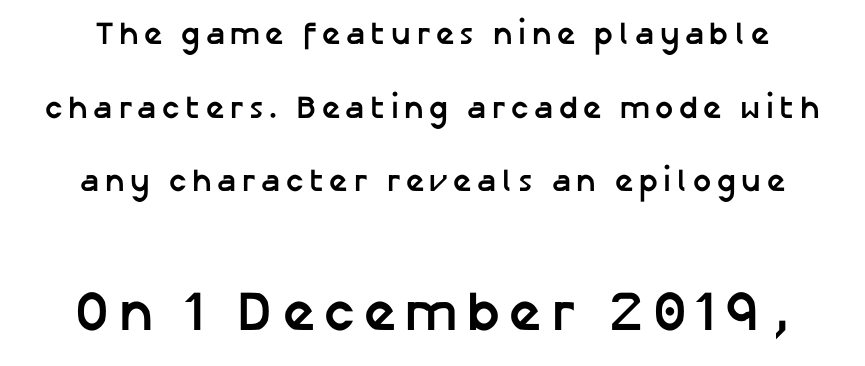
{"serif": "no", "italic": "no", "bold": "yes", "weight": "semibold", "width": "normal", "stroke_contrast": "low", "x_height": "medium", "monospaced": "no", "underline": "no", "align": "center", "line_spacing": "loose", "line_spacing_ratio": 2.3, "larger_block": "second", "size_ratio": 1.75, "glyph_px": 56}
